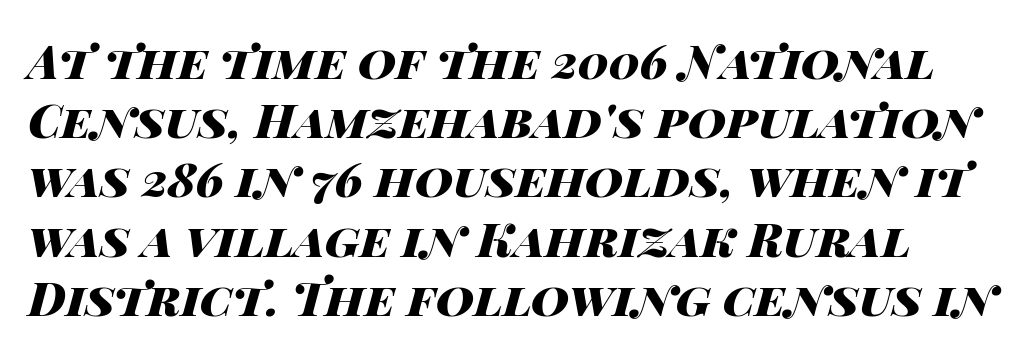
The image shows 47 px heavy, wide type, italic (leaning right); set normal line spacing (1.26x), normal letter spacing, not underlined; high stroke contrast and a large x-height.
